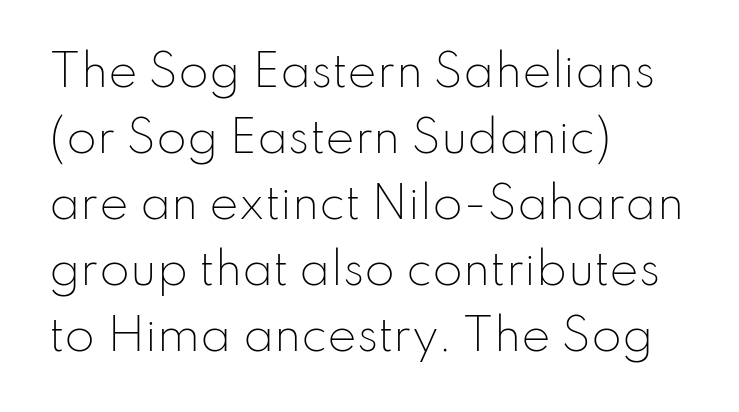
The image shows 44 px light sans-serif type, upright; set left-aligned, normal line spacing (1.5x), normal letter spacing, not underlined; low stroke contrast and a small x-height.
